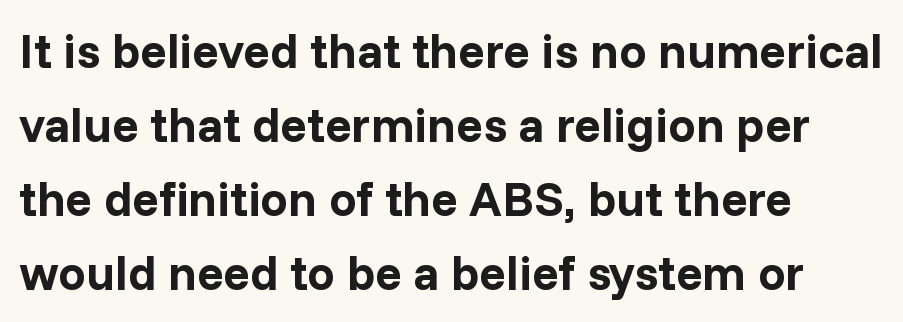
Q: Is the text bold? A: Yes.
Q: Is the text italic (slanted)? A: No, it is upright.
Q: Is the typeface a serif or a sans-serif typeface? A: Sans-serif.
Q: Is the text underlined? A: No.
Q: How is the paragraph aligned? A: Left-aligned.
Q: Is the spacing between letters normal or unusually wide? A: Normal.
Q: Is the spacing between lines tight, normal or loose? A: Normal.
Q: Width (condensed, normal, or wide)? A: Normal.
Q: Stroke contrast? A: Low.
Q: x-height? A: Medium.
Q: Monospaced? A: No.
